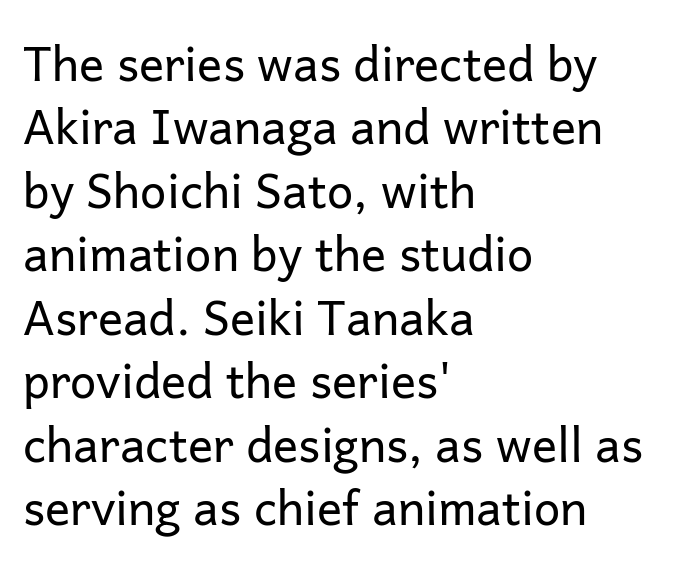
Any mark beneath the type? The region is blank. All the whitespace from short lines collects on the right. The rendering keeps characters at their native spacing. In terms of leading, this rendering sits right in the middle. Letterform terminals end flat and unadorned throughout the passage.
